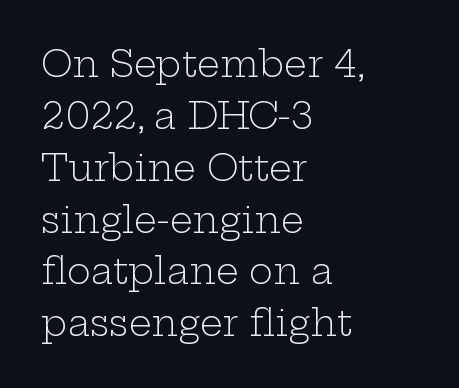
Compared with a typical body face, this is equally light or lighter still. Default kerning and tracking; the words read as compact shapes. These lines are composed in type with serifs. Notice how the stems are strictly vertical — no italics here. How would I describe the line gaps? Plain and ordinary.
